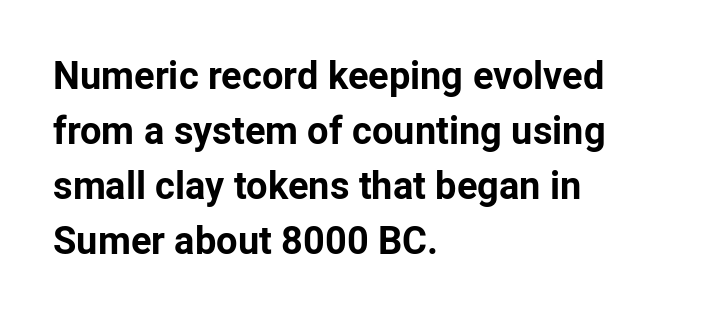
Q: Is the text bold? A: Yes.
Q: Is the text italic (slanted)? A: No, it is upright.
Q: Is the typeface a serif or a sans-serif typeface? A: Sans-serif.
Q: Is the text underlined? A: No.
Q: How is the paragraph aligned? A: Left-aligned.
Q: Is the spacing between letters normal or unusually wide? A: Normal.
Q: Is the spacing between lines tight, normal or loose? A: Normal.
Q: Width (condensed, normal, or wide)? A: Normal.
Q: Stroke contrast? A: Low.
Q: x-height? A: Medium.
Q: Monospaced? A: No.
